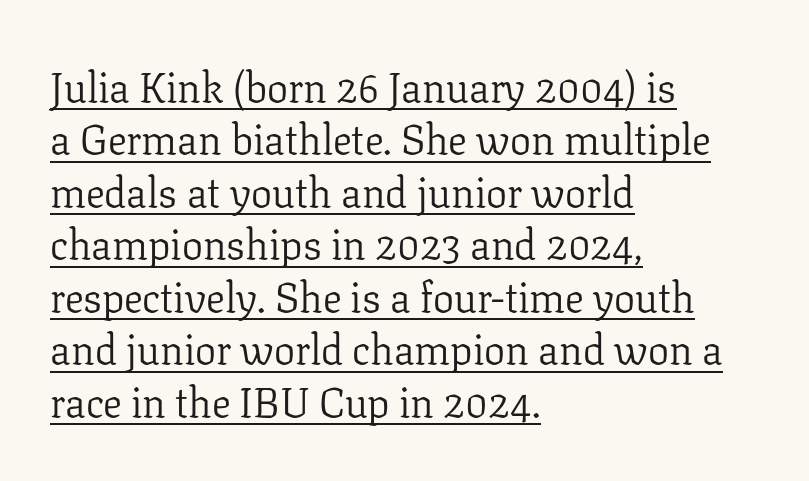
The strokes carry an ordinary text weight at most. The passage shown stacks its lines at a standard gap. The face used here appears with an underline applied. Unlike italic type, these characters show no tilt at all. To sum up the face: it has serifs. No extra tracking has been applied to these lines.
